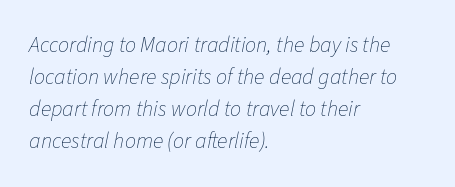
There is no visible air inserted between adjacent glyphs. An italicized treatment has been applied to the whole sample. Horizontally, the lines are justified to the leading edge only. Is the stroke heavy? The answer is a plain regular-or-lighter. The string is rendered with underlining switched off.
